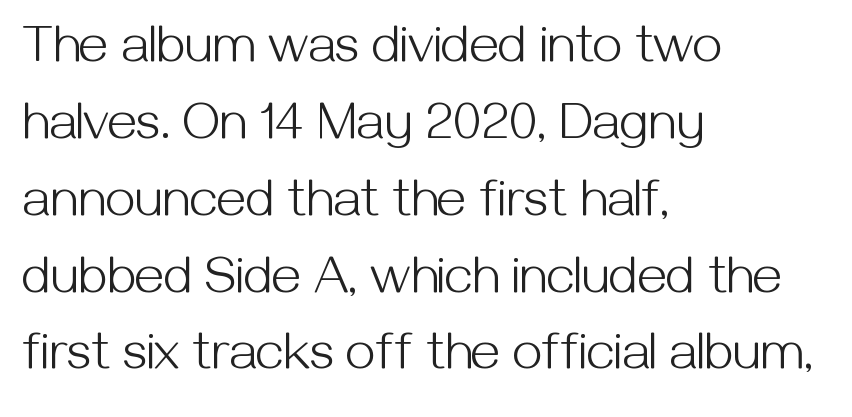
Q: Is the text bold? A: No.
Q: Is the text italic (slanted)? A: No, it is upright.
Q: Is the typeface a serif or a sans-serif typeface? A: Sans-serif.
Q: Is the text underlined? A: No.
Q: How is the paragraph aligned? A: Left-aligned.
Q: Is the spacing between letters normal or unusually wide? A: Normal.
Q: Is the spacing between lines tight, normal or loose? A: Normal.
Q: Width (condensed, normal, or wide)? A: Normal.
Q: Stroke contrast? A: Medium.
Q: x-height? A: Medium.
Q: Monospaced? A: No.
